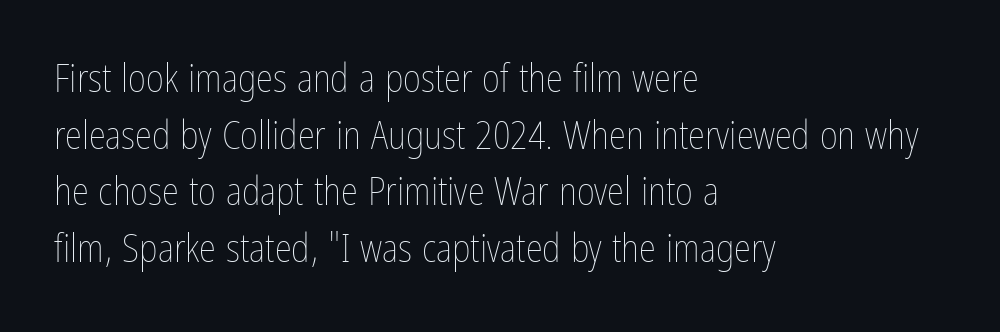
The image shows 39 px thin, condensed type, upright; set left-aligned, normal line spacing (1.45x), normal letter spacing, not underlined; low stroke contrast and a medium x-height.
